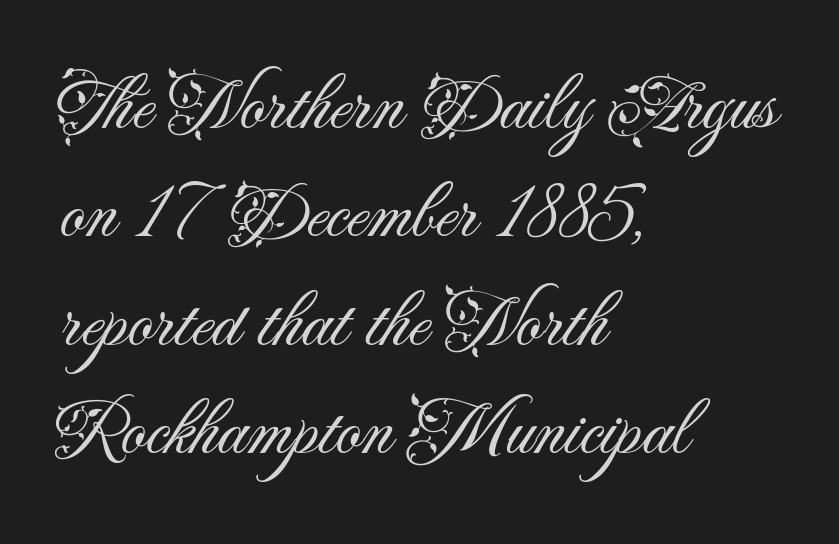
The image shows 78 px light sans-serif type; set left-aligned, normal line spacing (1.39x), normal letter spacing, not underlined; medium stroke contrast and a small x-height.
